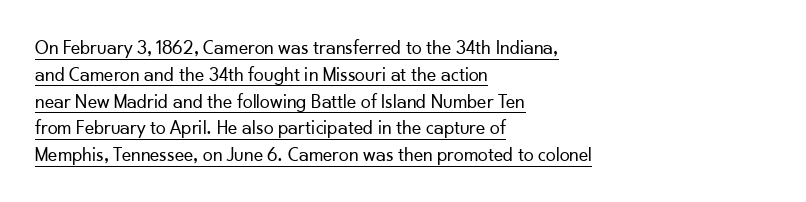
{"italic": "no", "bold": "no", "underline": "yes", "align": "left", "line_spacing": "normal", "line_spacing_ratio": 1.34, "letter_spacing": "normal", "letter_spacing_em": 0.0, "glyph_px": 20}
